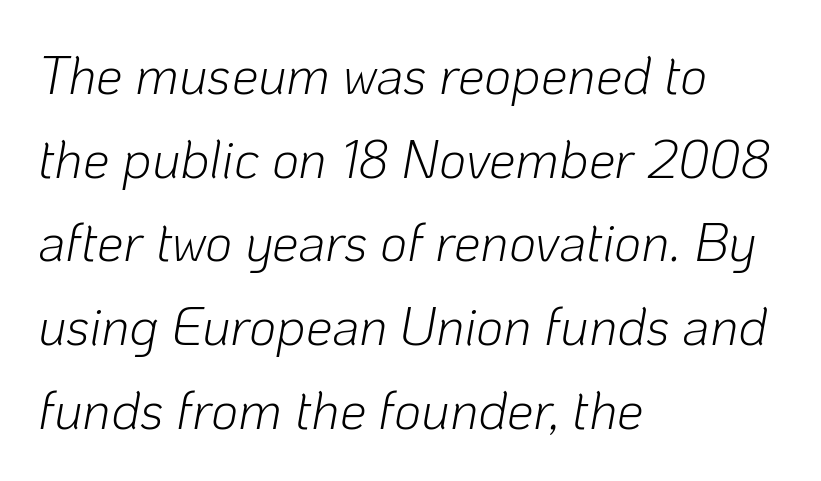
{"italic": "yes", "lean": "right", "slant_degrees": 10, "bold": "no", "weight": "light", "width": "normal", "stroke_contrast": "low", "x_height": "medium", "monospaced": "no", "underline": "no", "align": "left", "line_spacing": "normal", "line_spacing_ratio": 1.58, "letter_spacing": "normal", "letter_spacing_em": 0.0, "glyph_px": 53}
